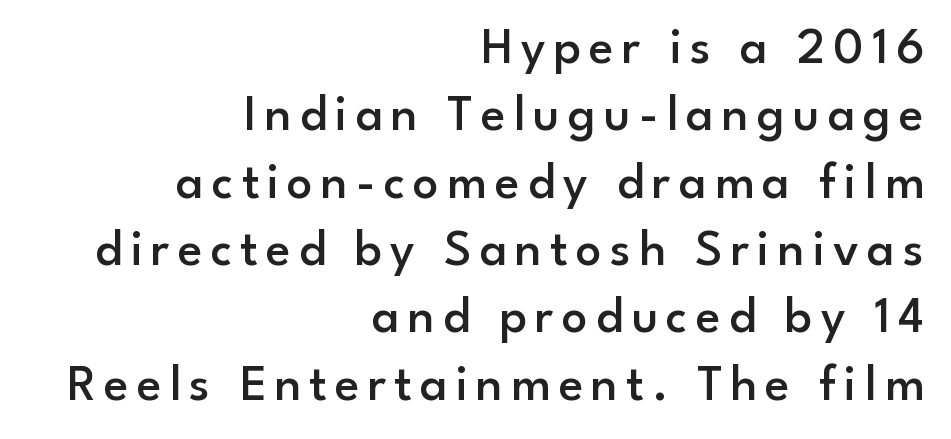
{"serif": "no", "italic": "no", "bold": "semi", "weight": "semibold", "width": "normal", "stroke_contrast": "low", "x_height": "small", "monospaced": "no", "underline": "no", "align": "right", "line_spacing": "normal", "line_spacing_ratio": 1.32, "glyph_px": 51}
